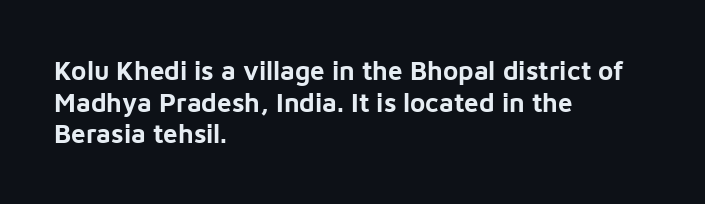
I'd describe the lettering as bold — thick and assertive. Words appear dense and cohesive because spacing is normal. Reading down the block, your eye returns to a fixed left position each line. The lettering holds an erect, upright posture throughout. Descender tails drop into unmarked territory.
